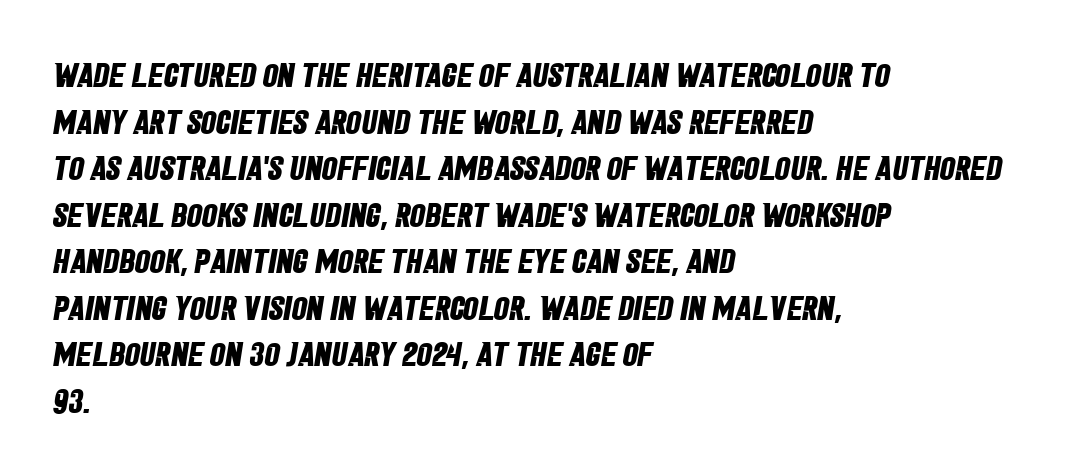
You could not count columns in this text — the font is proportionally spaced. The designer went with a sans here, leaving each stem footless. How are the letters spaced? Ordinarily, with no added tracking. The space beneath each line is pristine and unruled.
